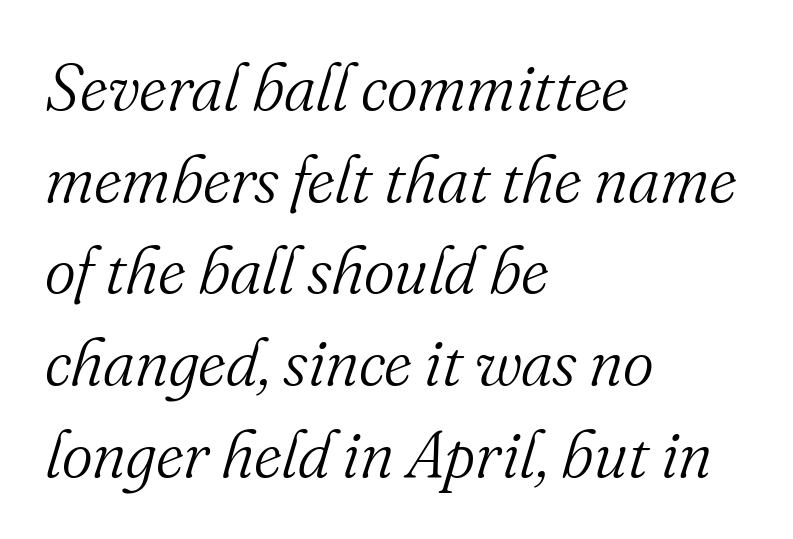
The space directly below the letters is spotless. This sample uses plain, unmodified letter spacing. These lines are rendered in a variable-pitch font. Is the type heavy? It reads as light-to-regular instead.
